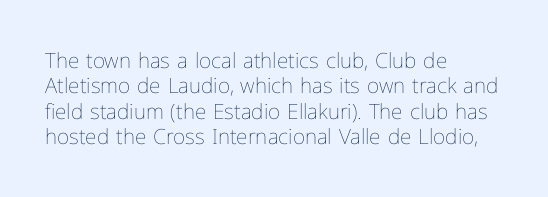
A bare baseline throughout the passage. Line beginnings align vertically; line endings do not. This sample uses plain, unmodified letter spacing. Posture: straight, roman, zero tilt. Is this a heavy cut? Hardly; it is regular or lighter.
